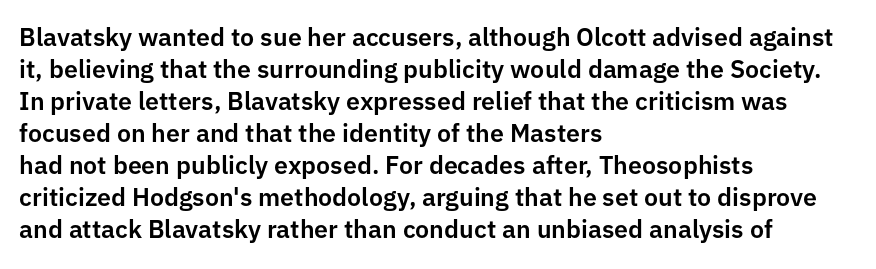
Summary of vertical rhythm: regular, with standard interline spacing. The string is rendered with underlining switched off. This rendering uses left alignment, leaving the right contour irregular. The lettering stays uniformly vertical, giving the passage a roman look. The horizontal fit of the characters is conventional and even.
